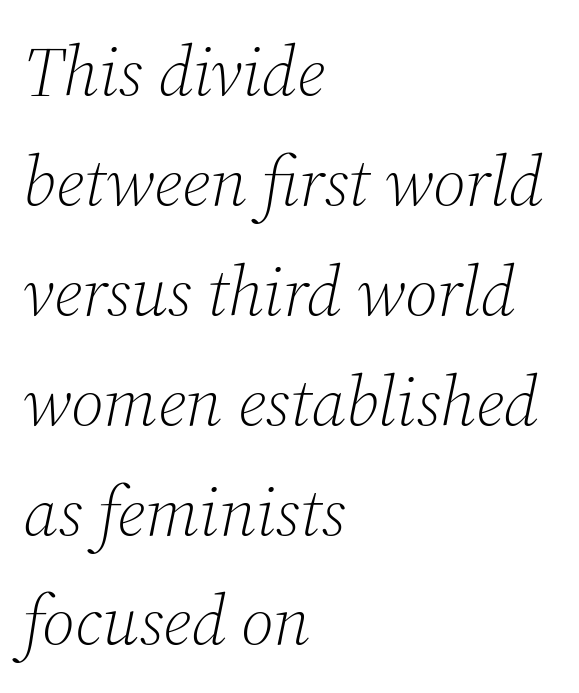
{"serif": "yes", "italic": "yes", "lean": "right", "slant_degrees": 12, "bold": "no", "weight": "light", "width": "normal", "stroke_contrast": "medium", "x_height": "medium", "monospaced": "no", "underline": "no", "align": "left", "line_spacing": "normal", "line_spacing_ratio": 1.57, "letter_spacing": "normal", "letter_spacing_em": 0.0, "glyph_px": 70}
